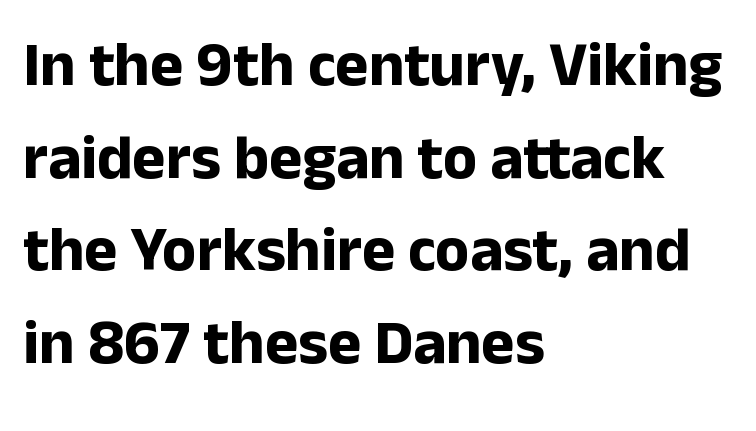
Does the leading feel generous? No, just average. The lettering stays uniformly vertical, giving the passage a roman look. Spacing verdict: proportional, widths tailored to each character. The typeface chosen for these lines omits serifs. The typesetter chose a ragged-right arrangement here. Compared with typical body copy, the letter spacing here is the same.
